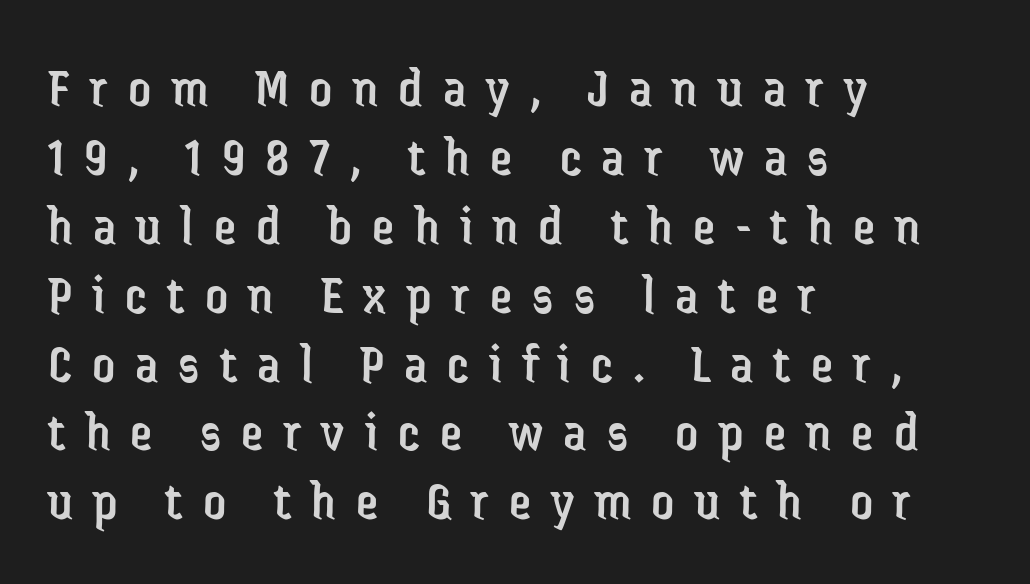
Varying glyph widths throughout — classic text-font behaviour. The paragraph has a hard left edge and a soft right edge. The gaps between neighbouring characters are conspicuously large. Weight: not bold — regular or lighter. To sum up the face: it is a sans, with no serifs. Italic: no, the glyphs are upright roman.
